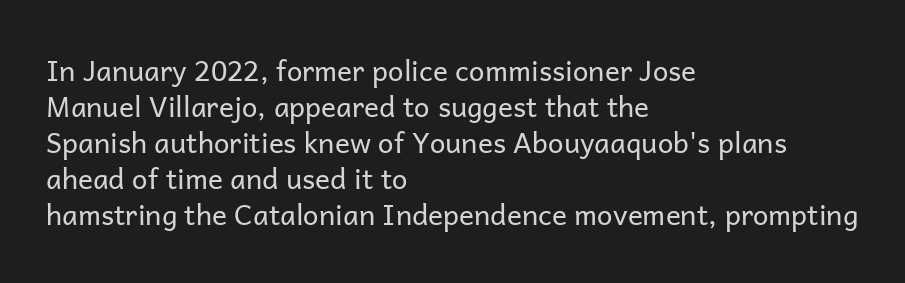
The image shows 28 px regular-weight sans-serif type, upright; set left-aligned, normal line spacing (1.29x), normal letter spacing, not underlined; low stroke contrast and a medium x-height.
